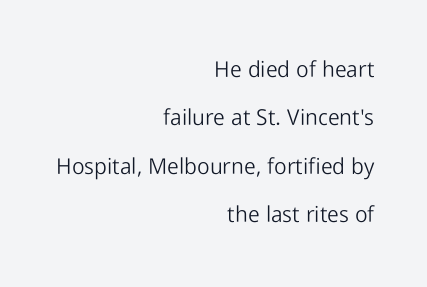
The image shows 22 px text type, upright; set right-aligned, loose line spacing (2.2x), normal letter spacing, not underlined.
